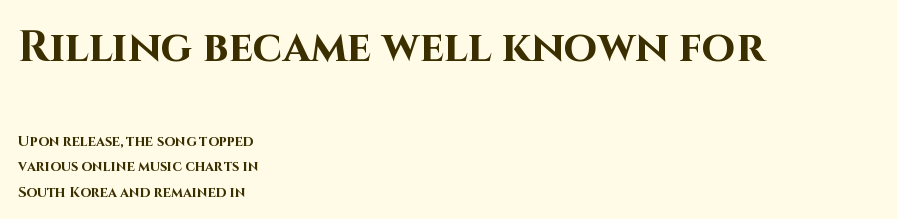
Q: Is the text bold? A: Yes.
Q: Is the text italic (slanted)? A: No, it is upright.
Q: Is the typeface a serif or a sans-serif typeface? A: Sans-serif.
Q: Is the text underlined? A: No.
Q: How is the paragraph aligned? A: Left-aligned.
Q: Is the spacing between letters normal or unusually wide? A: Normal.
Q: Which block of text is set in a larger size, the first (top) or the second (bottom)? A: The first (top) one.
Q: Width (condensed, normal, or wide)? A: Normal.
Q: Stroke contrast? A: High.
Q: x-height? A: Large.
Q: Monospaced? A: No.
